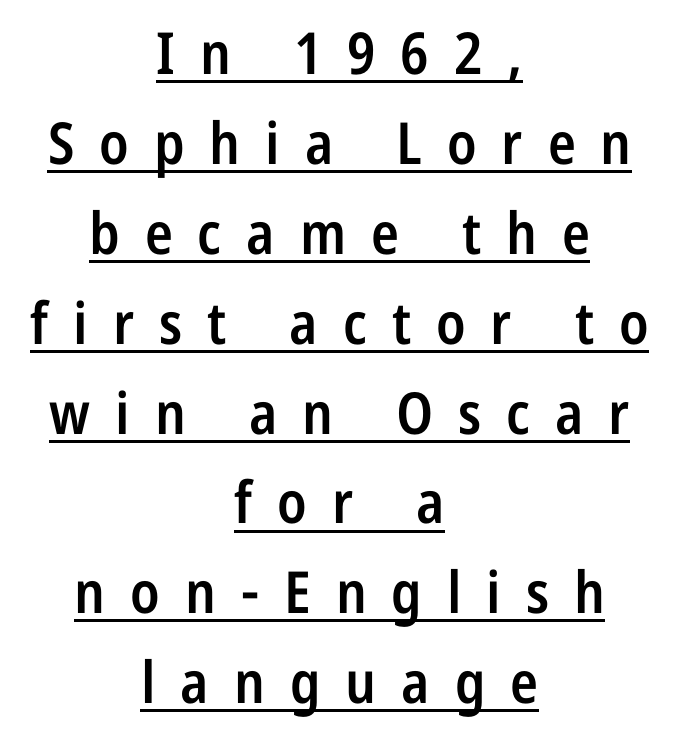
The lettering stays uniformly vertical, giving the passage a roman look. How heavy is the stroke? Medium-heavy — a semibold, shy of bold. Alignment: centered. Rows of type keep a routine distance in the vertical direction. Each letter's strokes conclude bluntly, with no projecting serifs.
